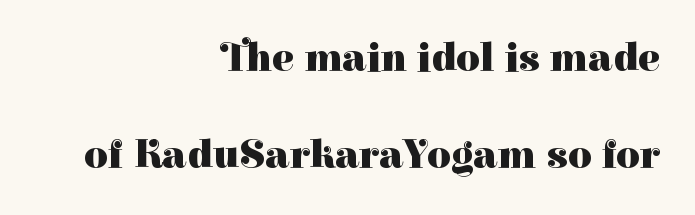
Q: Is the text bold? A: Yes.
Q: Is the text italic (slanted)? A: No, it is upright.
Q: Is the typeface a serif or a sans-serif typeface? A: Serif.
Q: Is the text underlined? A: No.
Q: How is the paragraph aligned? A: Right-aligned.
Q: Is the spacing between letters normal or unusually wide? A: Normal.
Q: Is the spacing between lines tight, normal or loose? A: Loose.
Q: Width (condensed, normal, or wide)? A: Normal.
Q: Stroke contrast? A: High.
Q: x-height? A: Medium.
Q: Monospaced? A: No.
